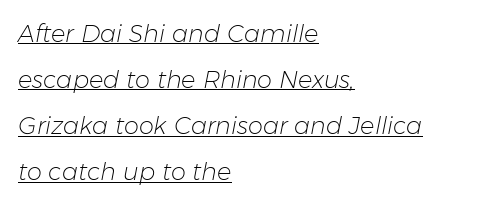
Words appear dense and cohesive because spacing is normal. A baseline rule has been typeset under these characters. The block of text is sparse from top to bottom, with ample space between rows. Slanted lettering throughout.
